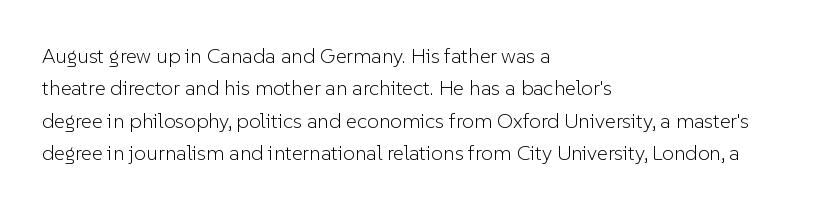
{"italic": "no", "bold": "no", "underline": "no", "align": "left", "line_spacing": "normal", "line_spacing_ratio": 1.54, "letter_spacing": "normal", "letter_spacing_em": 0.0, "glyph_px": 21}
